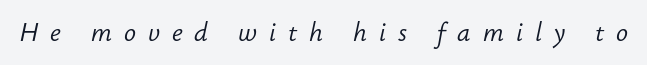
The image shows 25 px text type, italic (leaning right); set unusually wide letter spacing (+0.48 em), not underlined.
